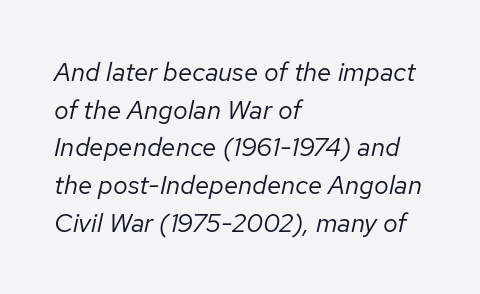
{"italic": "yes", "lean": "right", "slant_degrees": 12, "bold": "no", "underline": "no", "align": "left", "line_spacing": "normal", "line_spacing_ratio": 1.45, "letter_spacing": "normal", "letter_spacing_em": 0.0, "glyph_px": 26}
